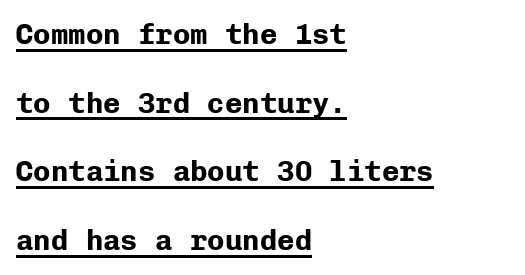
The image shows 29 px bold sans-serif type, upright, monospaced; set left-aligned, loose line spacing (2.37x), normal letter spacing, underlined; low stroke contrast and a medium x-height.
